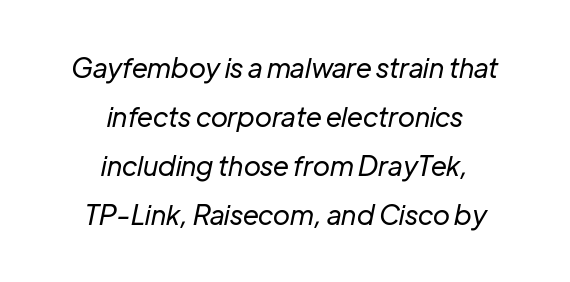
{"italic": "yes", "lean": "right", "slant_degrees": 12, "bold": "no", "underline": "no", "align": "center", "line_spacing_ratio": 1.82, "letter_spacing": "normal", "letter_spacing_em": 0.0, "glyph_px": 27}
